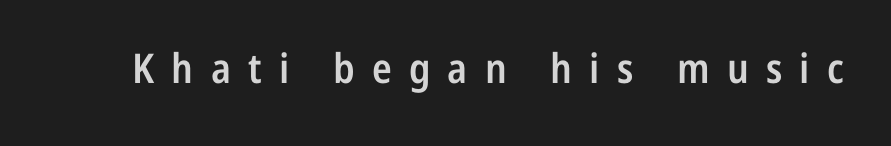
Its strokes are somewhat broadened, the hallmark of semibold type. Is this a fixed-width face? No — the glyphs have proportional, varying widths. Is the letter spacing exaggerated? Yes — the characters are pushed far apart. You can tell it's not italic because the verticals are truly vertical.
